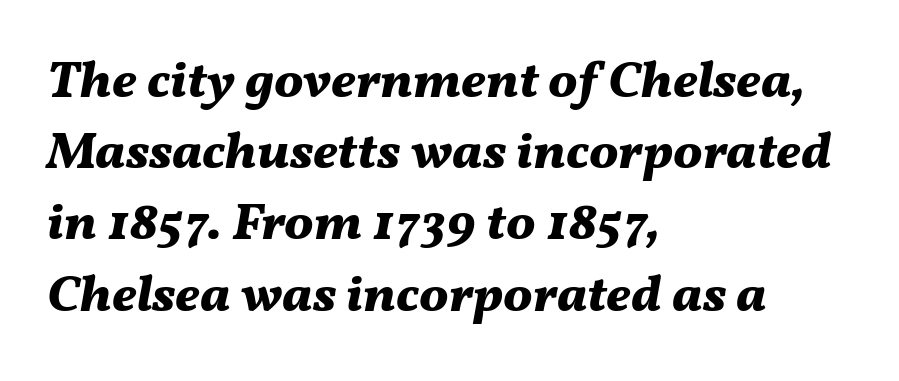
Q: Is the text bold? A: Yes.
Q: Is the text italic (slanted)? A: Yes, it leans right by about 11 degrees.
Q: Is the text underlined? A: No.
Q: How is the paragraph aligned? A: Left-aligned.
Q: Is the spacing between letters normal or unusually wide? A: Normal.
Q: Is the spacing between lines tight, normal or loose? A: Normal.
Q: Width (condensed, normal, or wide)? A: Normal.
Q: Stroke contrast? A: Medium.
Q: x-height? A: Medium.
Q: Monospaced? A: No.
